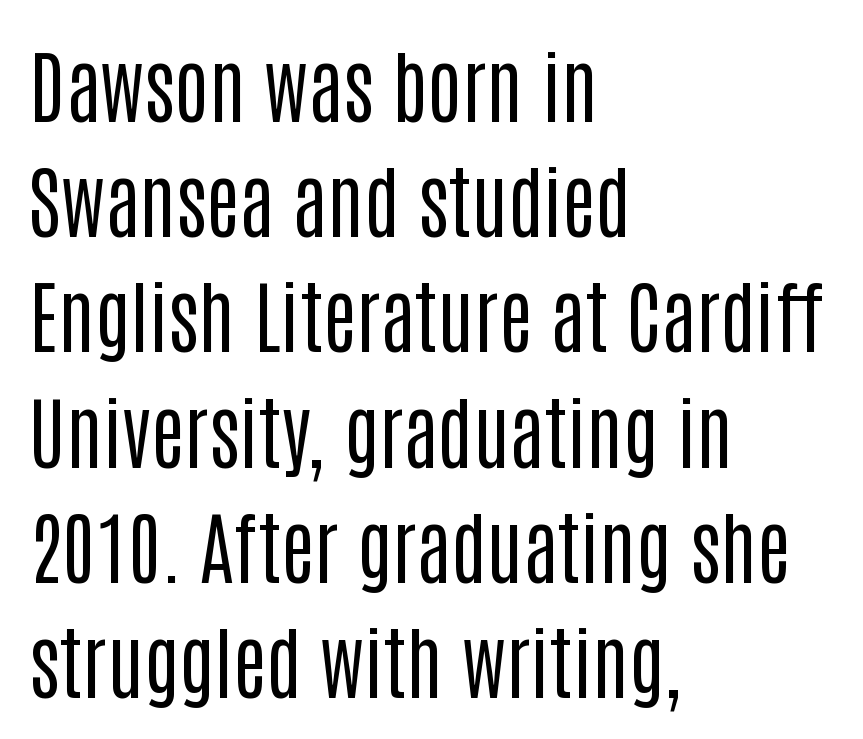
Q: Is the text bold? A: No.
Q: Is the text italic (slanted)? A: No, it is upright.
Q: Is the typeface a serif or a sans-serif typeface? A: Sans-serif.
Q: Is the text underlined? A: No.
Q: How is the paragraph aligned? A: Left-aligned.
Q: Is the spacing between letters normal or unusually wide? A: Normal.
Q: Is the spacing between lines tight, normal or loose? A: Normal.
Q: Width (condensed, normal, or wide)? A: Condensed.
Q: Stroke contrast? A: Low.
Q: x-height? A: Large.
Q: Monospaced? A: No.
